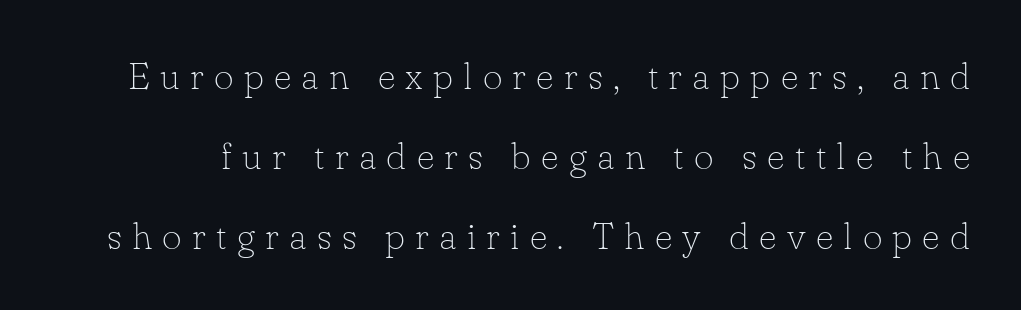
Q: Is the text bold? A: No.
Q: Is the text italic (slanted)? A: No, it is upright.
Q: Is the typeface a serif or a sans-serif typeface? A: Serif.
Q: Is the text underlined? A: No.
Q: Is the spacing between letters normal or unusually wide? A: Unusually wide.
Q: Is the spacing between lines tight, normal or loose? A: Loose.
Q: Width (condensed, normal, or wide)? A: Normal.
Q: Stroke contrast? A: Low.
Q: x-height? A: Small.
Q: Monospaced? A: No.
